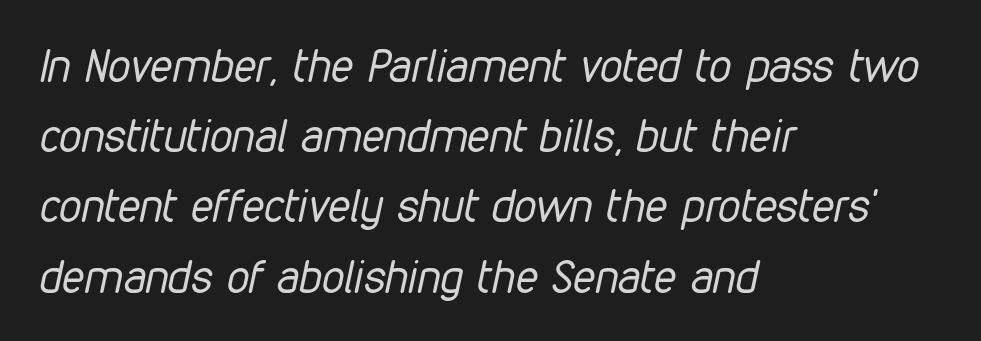
The image shows 45 px regular-weight, condensed type, italic (leaning right); set left-aligned, normal line spacing (1.56x), normal letter spacing, not underlined; low stroke contrast and a medium x-height.
